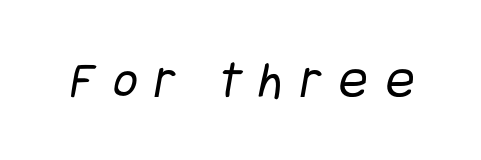
Q: Is the text bold? A: No.
Q: Is the typeface a serif or a sans-serif typeface? A: Sans-serif.
Q: Is the text underlined? A: No.
Q: Is the spacing between letters normal or unusually wide? A: Unusually wide.
Q: Width (condensed, normal, or wide)? A: Condensed.
Q: Stroke contrast? A: Low.
Q: x-height? A: Large.
